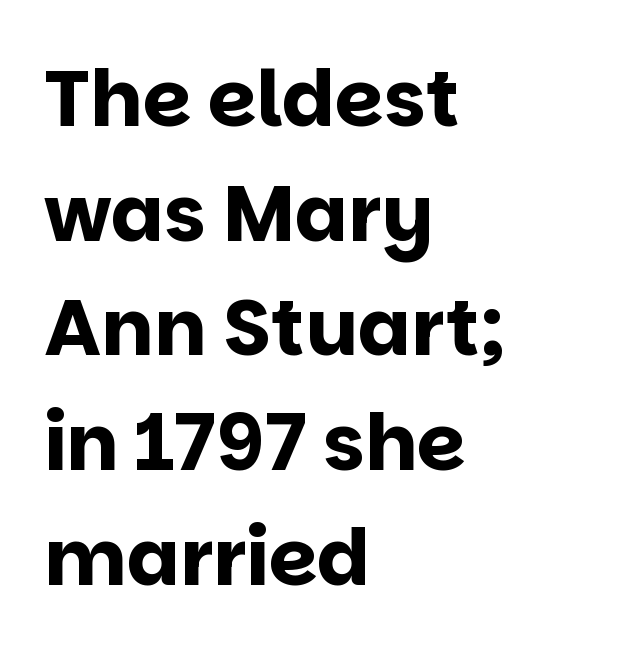
The image shows 78 px bold sans-serif type, upright; set left-aligned, normal line spacing (1.47x), normal letter spacing, not underlined; low stroke contrast and a large x-height.
